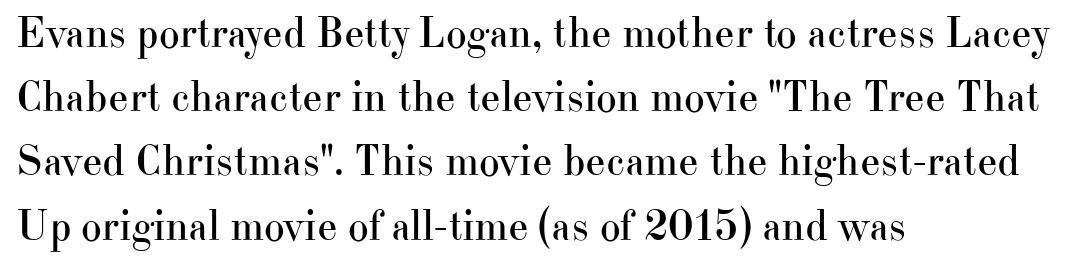
Q: Is the text bold? A: No.
Q: Is the text italic (slanted)? A: No, it is upright.
Q: Is the typeface a serif or a sans-serif typeface? A: Serif.
Q: Is the text underlined? A: No.
Q: How is the paragraph aligned? A: Left-aligned.
Q: Is the spacing between letters normal or unusually wide? A: Normal.
Q: Is the spacing between lines tight, normal or loose? A: Normal.
Q: Width (condensed, normal, or wide)? A: Normal.
Q: Stroke contrast? A: High.
Q: x-height? A: Small.
Q: Monospaced? A: No.
